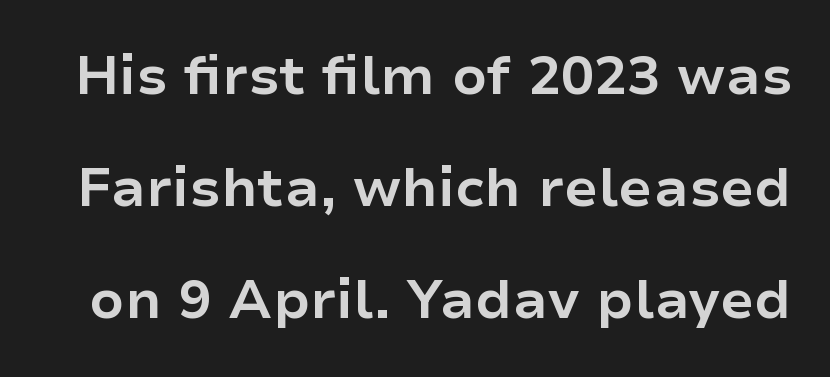
Stroke thickness is high; the sample reads as a true bold. Posture: vertical. The passage shown is typed in a proportional face where columns would drift. Does the leading feel generous? Absolutely, it's lavish. Look at the bottom of the vertical strokes: they stop flat, with no serifs. The string is rendered with underlining switched off.
